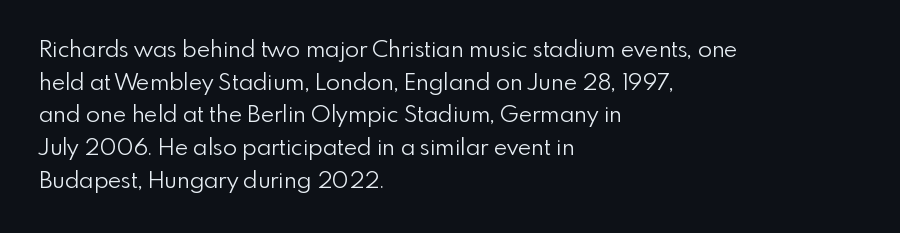
The image shows 23 px text type, upright; set left-aligned, normal line spacing (1.42x), normal letter spacing, not underlined.
